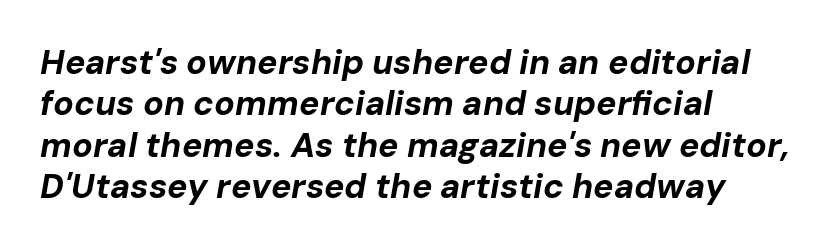
Q: Is the text bold? A: Yes.
Q: Is the text italic (slanted)? A: Yes, it leans right by about 10 degrees.
Q: Is the text underlined? A: No.
Q: How is the paragraph aligned? A: Left-aligned.
Q: Is the spacing between letters normal or unusually wide? A: Normal.
Q: Width (condensed, normal, or wide)? A: Normal.
Q: Stroke contrast? A: Low.
Q: x-height? A: Medium.
Q: Monospaced? A: No.
